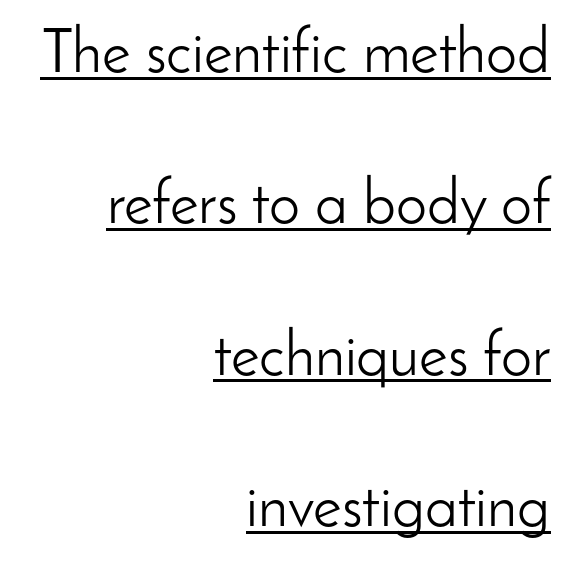
{"serif": "no", "italic": "no", "bold": "no", "weight": "light", "width": "normal", "stroke_contrast": "low", "x_height": "small", "monospaced": "no", "underline": "yes", "align": "right", "line_spacing": "loose", "line_spacing_ratio": 2.44, "letter_spacing": "normal", "letter_spacing_em": 0.0, "glyph_px": 62}
